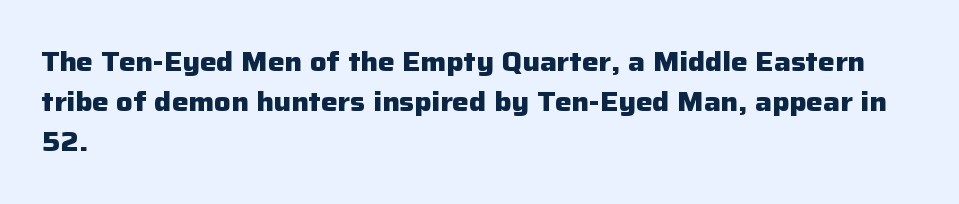
Q: Is the text bold? A: Yes.
Q: Is the text italic (slanted)? A: No, it is upright.
Q: Is the text underlined? A: No.
Q: How is the paragraph aligned? A: Left-aligned.
Q: Is the spacing between letters normal or unusually wide? A: Normal.
Q: Is the spacing between lines tight, normal or loose? A: Normal.
